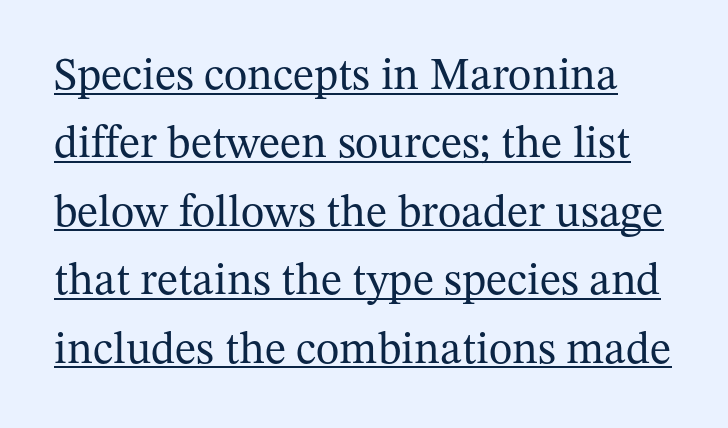
Q: Is the text bold? A: No.
Q: Is the text italic (slanted)? A: No, it is upright.
Q: Is the typeface a serif or a sans-serif typeface? A: Serif.
Q: Is the text underlined? A: Yes.
Q: Is the spacing between letters normal or unusually wide? A: Normal.
Q: Is the spacing between lines tight, normal or loose? A: Normal.
Q: Width (condensed, normal, or wide)? A: Normal.
Q: Stroke contrast? A: Medium.
Q: x-height? A: Medium.
Q: Monospaced? A: No.
